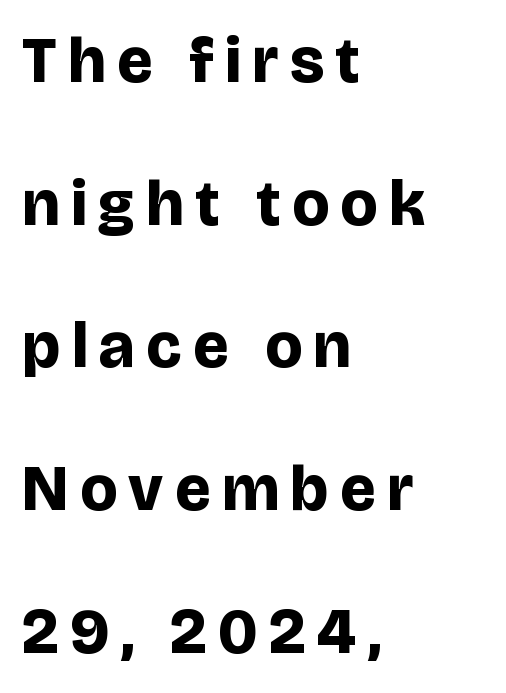
The image shows 64 px bold sans-serif type, upright; set left-aligned, loose line spacing (2.23x), not underlined; low stroke contrast and a large x-height.
